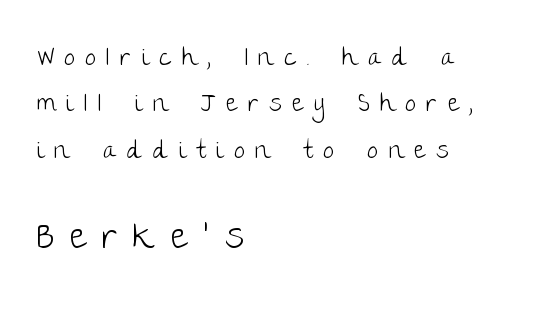
The image shows 37 px light sans-serif type, upright; set left-aligned, line spacing 1.86x, unusually wide letter spacing (+0.42 em), not underlined; the second (bottom) block is 1.48x larger; low stroke contrast and a large x-height.
